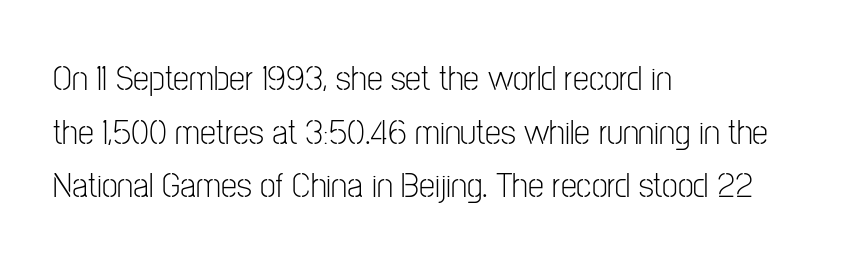
The image shows 36 px light, condensed sans-serif type, upright; set left-aligned, normal line spacing (1.49x), normal letter spacing, not underlined; low stroke contrast and a medium x-height.
